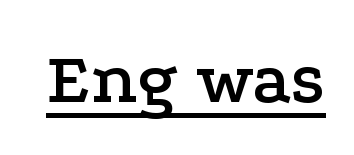
{"serif": "yes", "italic": "no", "width": "wide", "stroke_contrast": "low", "x_height": "medium", "monospaced": "no", "underline": "yes", "letter_spacing": "normal", "letter_spacing_em": 0.0, "glyph_px": 73}
